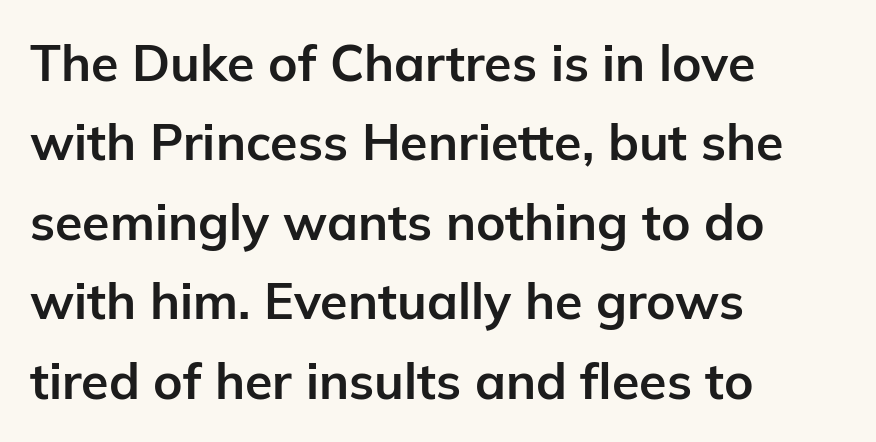
Every row of glyphs begins at an identical x-position on the left. Italic? Not at all — the glyphs are vertical. Is there much room between lines? A standard amount, neither cramped nor airy. Check under the words: just untouched page. Do the characters align in a grid? No, the font is proportional. Does the type have serifs? No, each stem ends abruptly.
